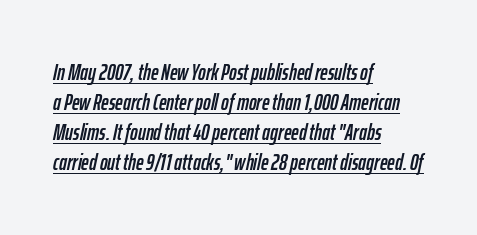
Q: Is the text italic (slanted)? A: Yes, it leans right by about 12 degrees.
Q: Is the text underlined? A: Yes.
Q: How is the paragraph aligned? A: Left-aligned.
Q: Is the spacing between letters normal or unusually wide? A: Normal.
Q: Is the spacing between lines tight, normal or loose? A: Normal.
